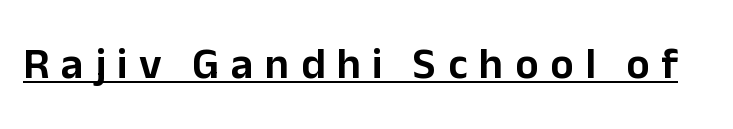
Q: Is the text italic (slanted)? A: No, it is upright.
Q: Is the typeface a serif or a sans-serif typeface? A: Sans-serif.
Q: Is the text underlined? A: Yes.
Q: Is the spacing between letters normal or unusually wide? A: Unusually wide.
Q: Width (condensed, normal, or wide)? A: Normal.
Q: Stroke contrast? A: Low.
Q: x-height? A: Medium.
Q: Monospaced? A: No.
